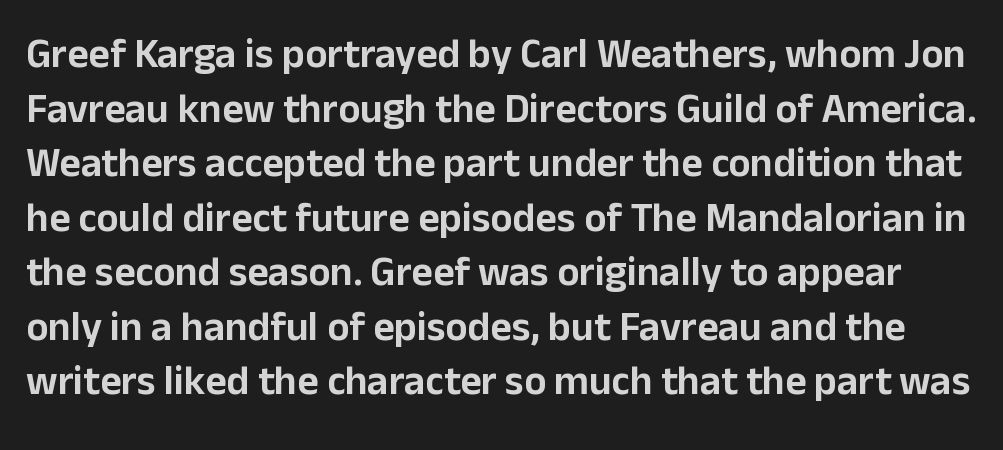
Compared with typical body copy, the letter spacing here is the same. Look at the bottom of the vertical strokes: they stop flat, with no serifs. Underlining? Definitely not there. Is there any slant? The stems are plumb. The rows are spaced the way most documents space them.
